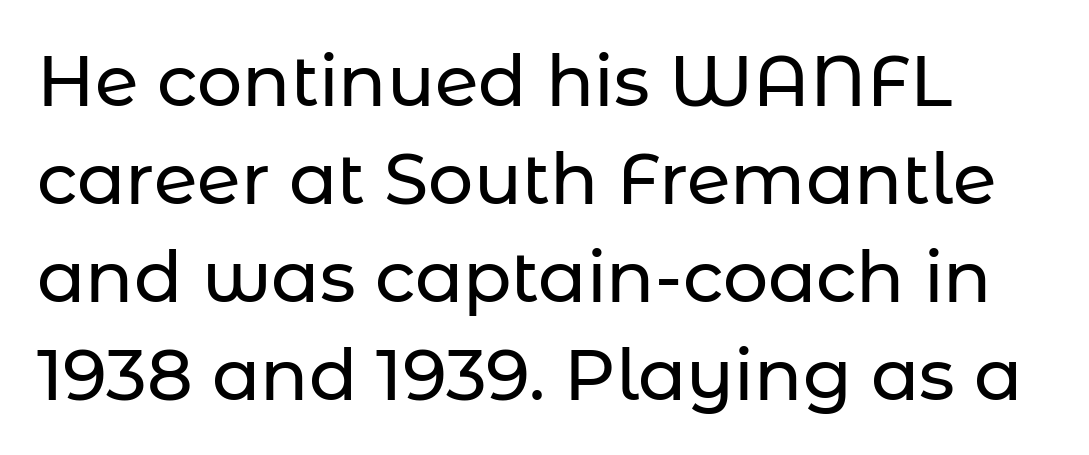
Q: Is the text italic (slanted)? A: No, it is upright.
Q: Is the typeface a serif or a sans-serif typeface? A: Sans-serif.
Q: Is the text underlined? A: No.
Q: Is the spacing between letters normal or unusually wide? A: Normal.
Q: Is the spacing between lines tight, normal or loose? A: Normal.
Q: Width (condensed, normal, or wide)? A: Normal.
Q: Stroke contrast? A: Low.
Q: x-height? A: Medium.
Q: Monospaced? A: No.
